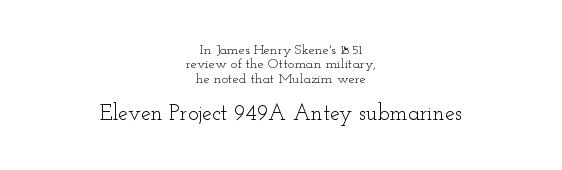
The image shows 22 px text type, upright; set centered, tight line spacing (1.02x), normal letter spacing, not underlined; the second (bottom) block is 1.57x larger.
